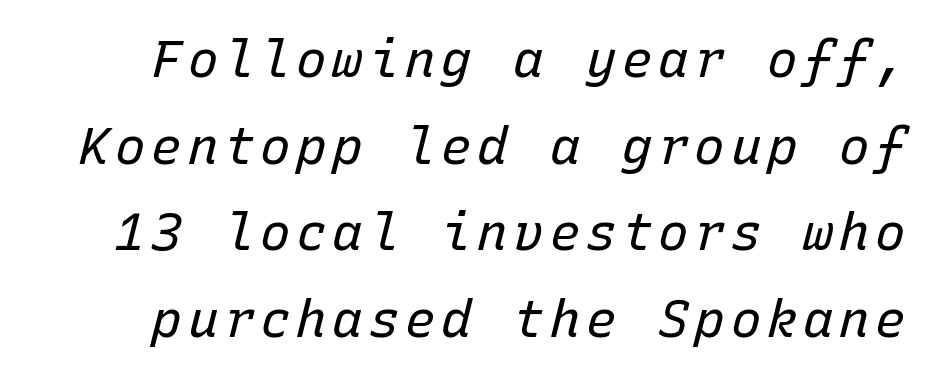
You could count columns in this text — the font is strictly monospaced. Unbolded letterforms with no extra heft. The designer left line spacing at the default. Style check: oblique. The string is rendered with underlining switched off.
